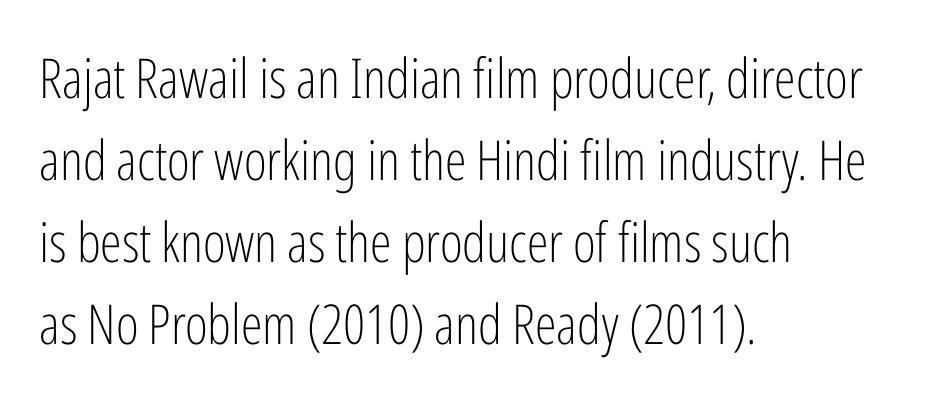
The image shows 55 px light, condensed sans-serif type, upright; set left-aligned, normal line spacing (1.49x), normal letter spacing, not underlined; low stroke contrast and a medium x-height.
